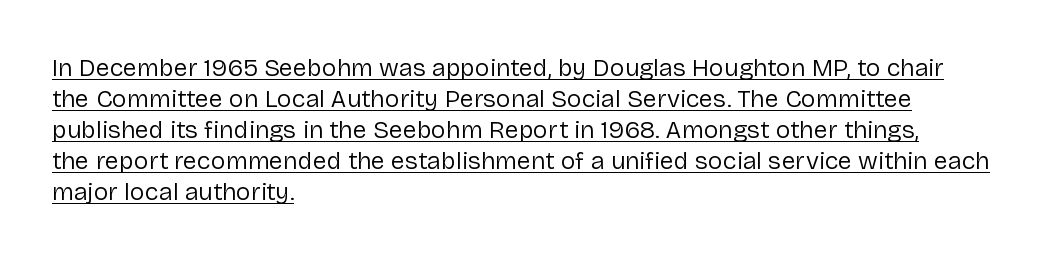
The image shows 25 px text type, upright; set left-aligned, line spacing 1.24x, normal letter spacing, underlined.
